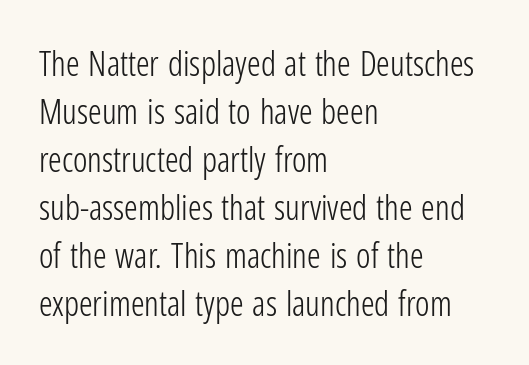
This sample is left-justified, so line endings fall wherever the words run out. Words float on clear page, feet unadorned. Nothing unusual about the tracking: characters are spaced as the font intends. A typesetter would call this proportional, since set widths differ per character. The text was rendered using a sans face with plain stroke endings.
